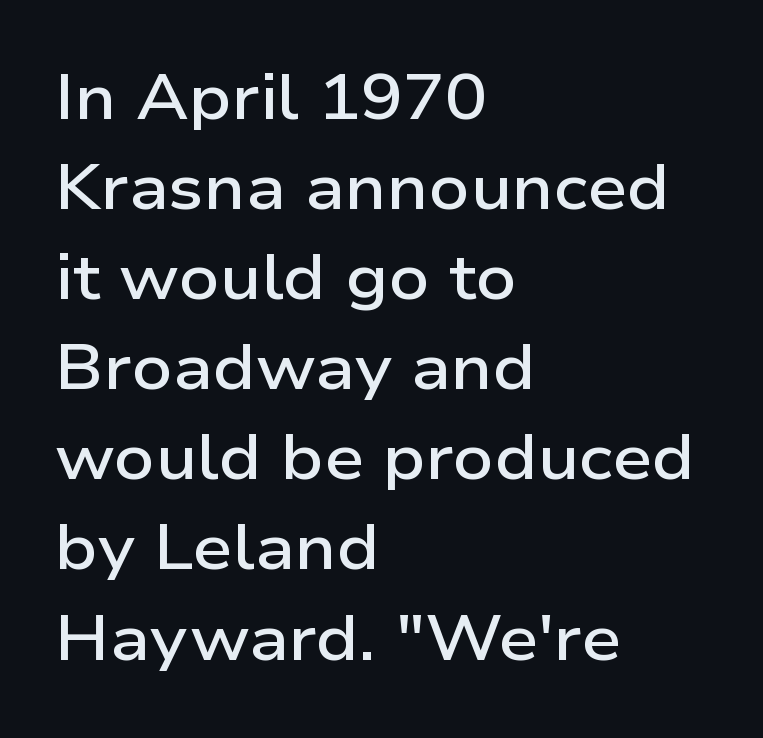
Q: Is the text bold? A: Semi-bold.
Q: Is the text italic (slanted)? A: No, it is upright.
Q: Is the typeface a serif or a sans-serif typeface? A: Sans-serif.
Q: Is the text underlined? A: No.
Q: How is the paragraph aligned? A: Left-aligned.
Q: Is the spacing between letters normal or unusually wide? A: Normal.
Q: Is the spacing between lines tight, normal or loose? A: Normal.
Q: Width (condensed, normal, or wide)? A: Wide.
Q: Stroke contrast? A: Low.
Q: x-height? A: Medium.
Q: Monospaced? A: No.
